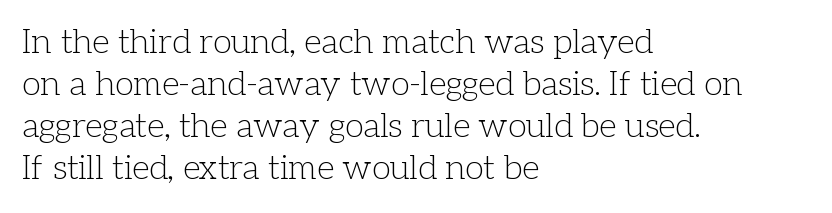
Q: Is the text bold? A: No.
Q: Is the text italic (slanted)? A: No, it is upright.
Q: Is the typeface a serif or a sans-serif typeface? A: Serif.
Q: Is the text underlined? A: No.
Q: How is the paragraph aligned? A: Left-aligned.
Q: Is the spacing between letters normal or unusually wide? A: Normal.
Q: Width (condensed, normal, or wide)? A: Normal.
Q: Stroke contrast? A: Low.
Q: x-height? A: Medium.
Q: Monospaced? A: No.
